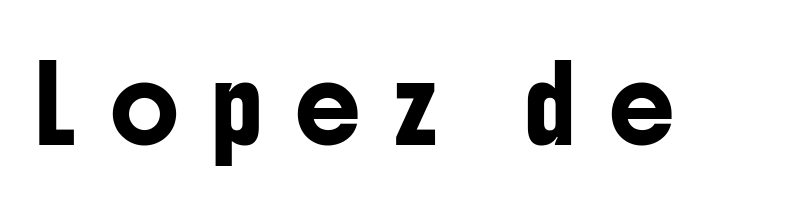
Do the letters lean? They stand straight. This sample uses expanded letter spacing, leaving extra air between glyphs. The glyphs in this specimen are sans serif. The passage shown is not underscored anywhere.
